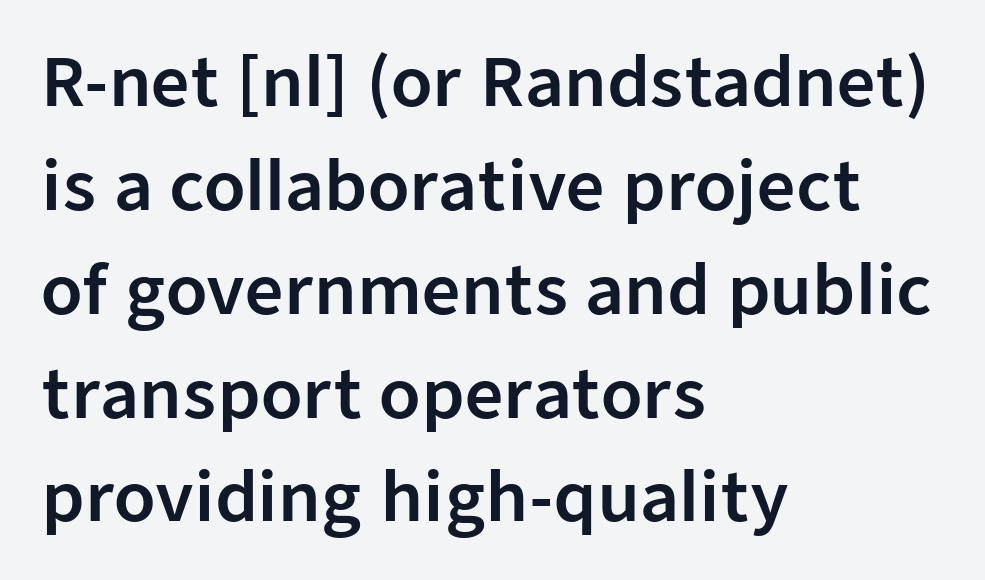
{"serif": "no", "italic": "no", "width": "normal", "stroke_contrast": "low", "x_height": "medium", "monospaced": "no", "underline": "no", "align": "left", "line_spacing": "normal", "line_spacing_ratio": 1.55, "letter_spacing": "normal", "letter_spacing_em": 0.0, "glyph_px": 67}
